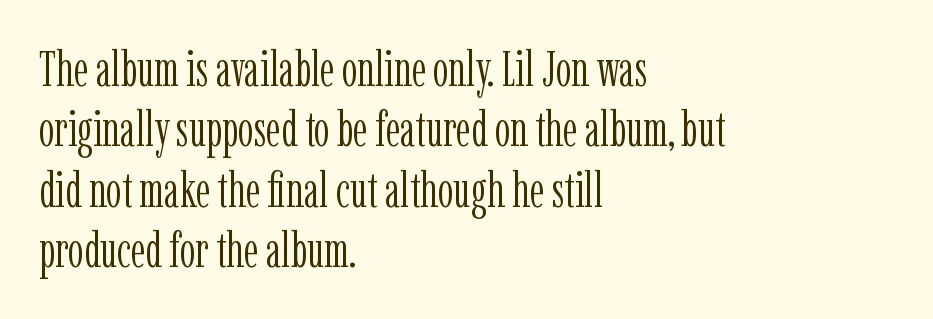
{"serif": "yes", "italic": "no", "bold": "no", "weight": "light", "width": "condensed", "stroke_contrast": "low", "x_height": "medium", "monospaced": "no", "underline": "no", "align": "left", "line_spacing_ratio": 1.23, "letter_spacing": "normal", "letter_spacing_em": 0.0, "glyph_px": 49}
